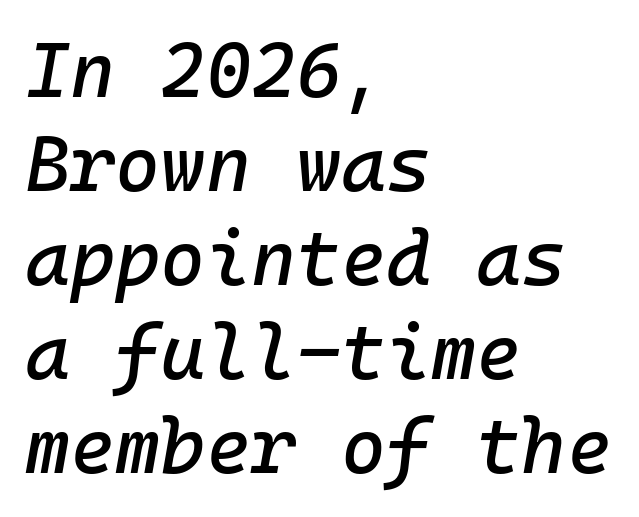
The image shows 77 px text type, italic (leaning right), monospaced; set left-aligned, line spacing 1.22x, normal letter spacing, not underlined; low stroke contrast and a medium x-height.
